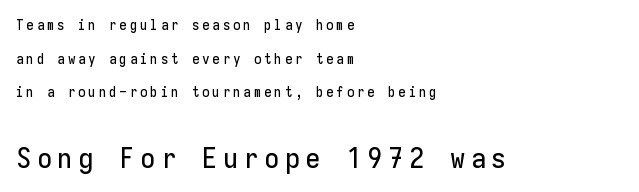
Horizontal alignment here is leftward, the default for most running prose. Does the leading feel generous? Absolutely, it's lavish. Underlining? Definitely not there. Stroke terminals: plain, sans-serif. Type size steps up from the first block to the second. Vertical strokes here are truly vertical.
